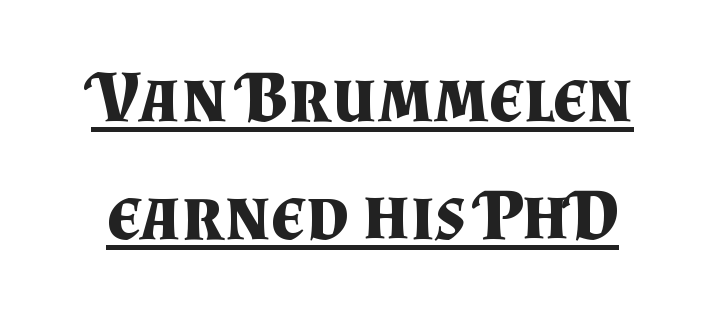
The typeface chosen for these lines features serifs. Varying glyph widths throughout — classic text-font behaviour. The block of text has a typical density, with ordinary space between rows. Underline: present. Is there any slant? The stems are plumb. Its strokes are broad and dark, the hallmark of bold type.
